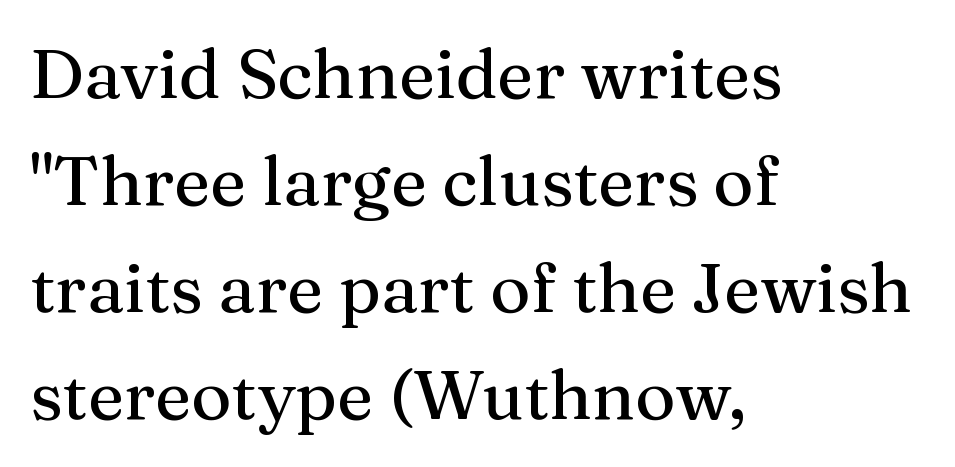
{"serif": "yes", "italic": "no", "width": "normal", "stroke_contrast": "medium", "x_height": "medium", "monospaced": "no", "underline": "no", "align": "left", "line_spacing": "normal", "line_spacing_ratio": 1.55, "letter_spacing": "normal", "letter_spacing_em": 0.0, "glyph_px": 69}
